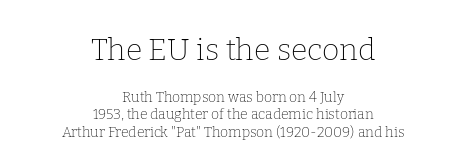
The image shows 30 px thin serif type, upright; set centered, normal line spacing (1.26x), normal letter spacing, not underlined; the first (top) block is 2.14x larger; low stroke contrast and a medium x-height.
